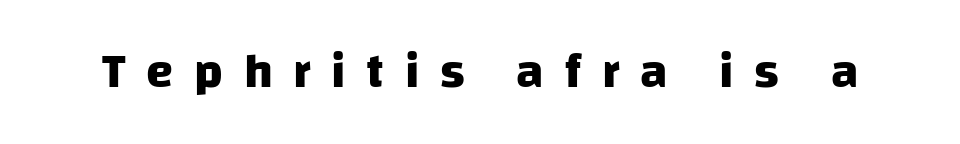
Q: Is the text bold? A: Yes.
Q: Is the typeface a serif or a sans-serif typeface? A: Sans-serif.
Q: Is the text underlined? A: No.
Q: Is the spacing between letters normal or unusually wide? A: Unusually wide.
Q: Width (condensed, normal, or wide)? A: Normal.
Q: Stroke contrast? A: Low.
Q: x-height? A: Large.
Q: Monospaced? A: No.
